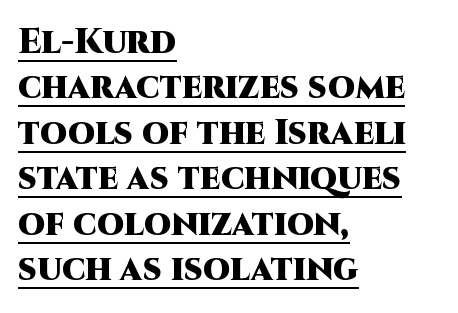
The image shows 35 px heavy sans-serif type, upright; set left-aligned, normal line spacing (1.3x), normal letter spacing, underlined; high stroke contrast and a large x-height.
